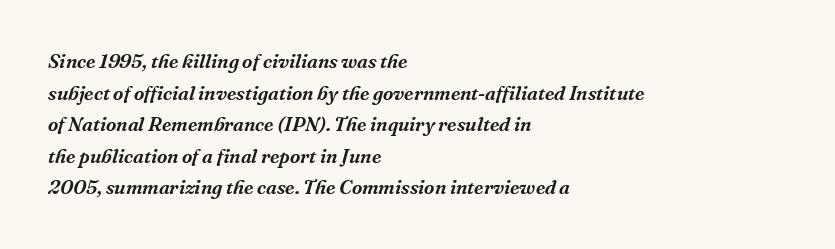
Q: Is the text italic (slanted)? A: Yes, it leans right by about 16 degrees.
Q: Is the text underlined? A: No.
Q: How is the paragraph aligned? A: Left-aligned.
Q: Is the spacing between letters normal or unusually wide? A: Normal.
Q: Is the spacing between lines tight, normal or loose? A: Normal.
